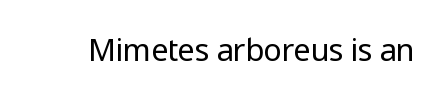
The image shows 31 px regular-weight sans-serif type, upright; set normal letter spacing, not underlined; low stroke contrast and a medium x-height.
